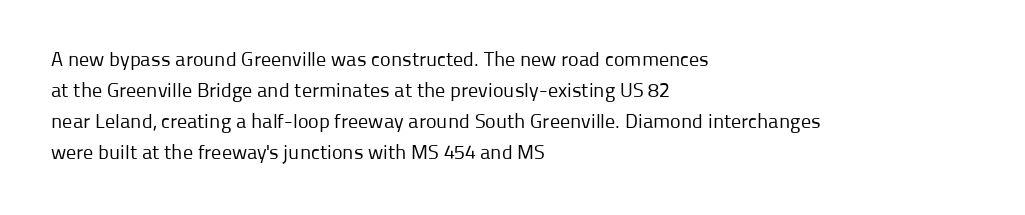
The face looks like a standard text weight, possibly lighter. The type is set solid horizontally, with unmodified tracking. The lettering stays uniformly vertical, giving the passage a roman look. Leading: standard. Casual observation: everything's shoved over to the left.
